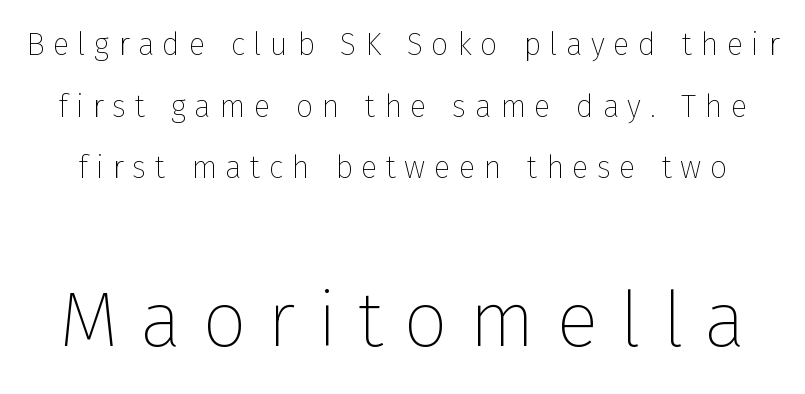
{"serif": "no", "italic": "no", "bold": "no", "weight": "thin", "width": "normal", "stroke_contrast": "low", "x_height": "medium", "monospaced": "no", "underline": "no", "line_spacing": "loose", "line_spacing_ratio": 1.99, "letter_spacing": "wide", "letter_spacing_em": 0.27, "larger_block": "second", "size_ratio": 2.52, "glyph_px": 78}
